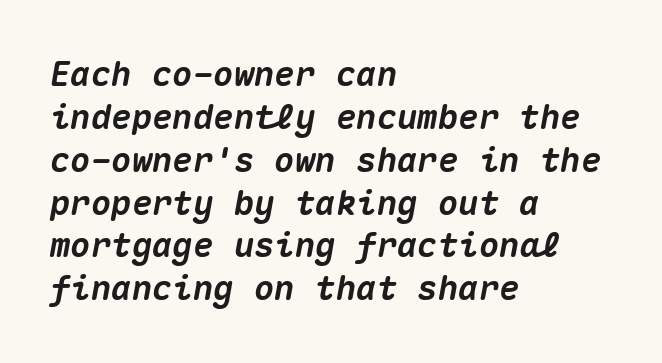
{"italic": "yes", "lean": "right", "slant_degrees": 10, "bold": "yes", "weight": "heavy", "width": "normal", "stroke_contrast": "medium", "x_height": "medium", "monospaced": "yes", "underline": "no", "align": "left", "line_spacing": "normal", "line_spacing_ratio": 1.26, "letter_spacing": "normal", "letter_spacing_em": 0.0, "glyph_px": 34}
